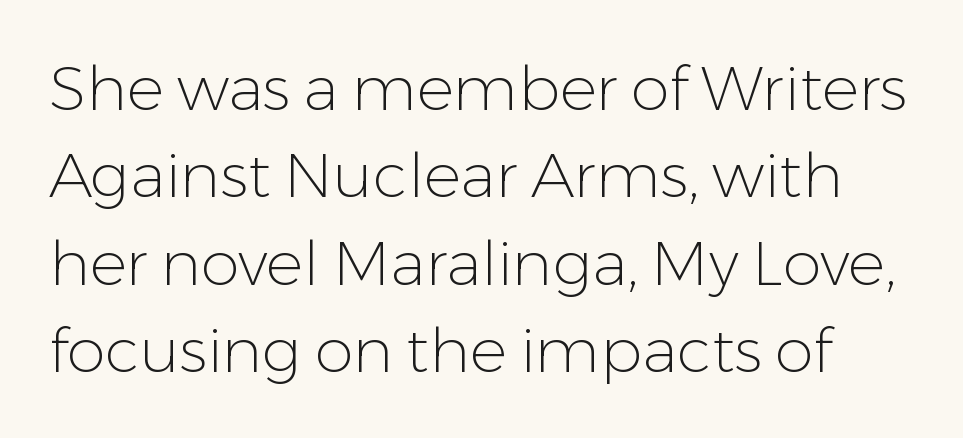
Q: Is the text bold? A: No.
Q: Is the text italic (slanted)? A: No, it is upright.
Q: Is the typeface a serif or a sans-serif typeface? A: Sans-serif.
Q: Is the text underlined? A: No.
Q: Is the spacing between letters normal or unusually wide? A: Normal.
Q: Is the spacing between lines tight, normal or loose? A: Normal.
Q: Width (condensed, normal, or wide)? A: Normal.
Q: Stroke contrast? A: Low.
Q: x-height? A: Medium.
Q: Monospaced? A: No.
